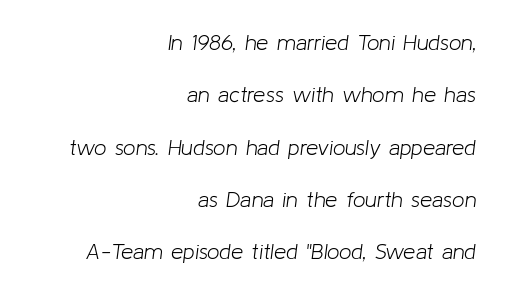
The image shows 22 px text type, italic (leaning right); set right-aligned, loose line spacing (2.38x), normal letter spacing, not underlined.
